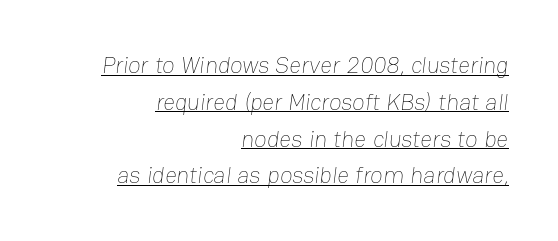
Q: Is the text bold? A: No.
Q: Is the text underlined? A: Yes.
Q: How is the paragraph aligned? A: Right-aligned.
Q: Is the spacing between letters normal or unusually wide? A: Normal.
Q: Is the spacing between lines tight, normal or loose? A: Normal.
